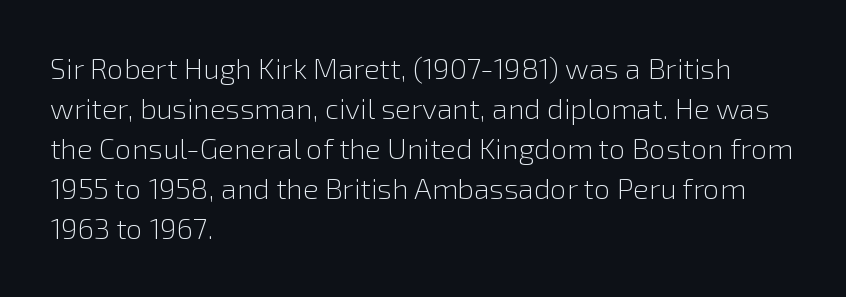
{"serif": "no", "italic": "no", "bold": "no", "weight": "light", "width": "normal", "x_height": "medium", "monospaced": "no", "underline": "no", "align": "left", "line_spacing": "normal", "line_spacing_ratio": 1.38, "letter_spacing": "normal", "letter_spacing_em": 0.0, "glyph_px": 29}
